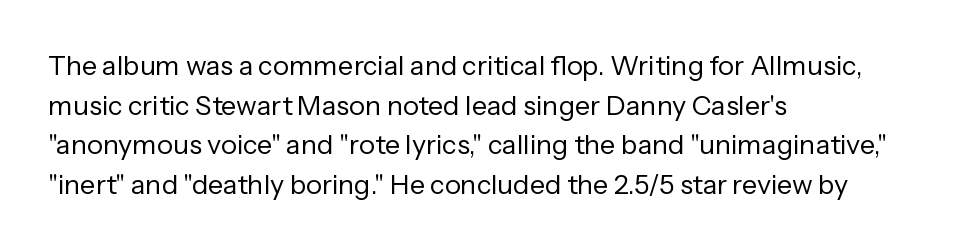
The image shows 27 px text type, upright; set left-aligned, normal line spacing (1.47x), normal letter spacing, not underlined.
